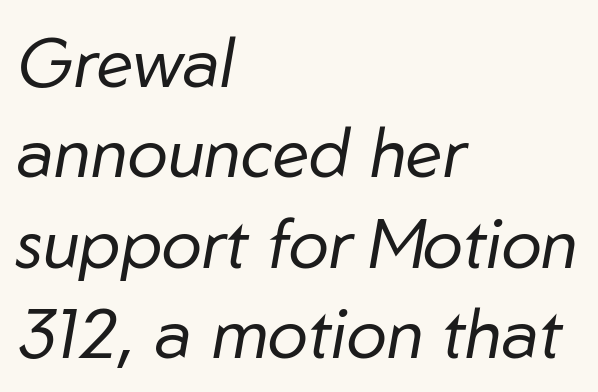
Q: Is the text bold? A: No.
Q: Is the text italic (slanted)? A: Yes, it leans right by about 10 degrees.
Q: Is the text underlined? A: No.
Q: How is the paragraph aligned? A: Left-aligned.
Q: Is the spacing between letters normal or unusually wide? A: Normal.
Q: Is the spacing between lines tight, normal or loose? A: Normal.
Q: Width (condensed, normal, or wide)? A: Normal.
Q: Stroke contrast? A: Low.
Q: x-height? A: Medium.
Q: Monospaced? A: No.
